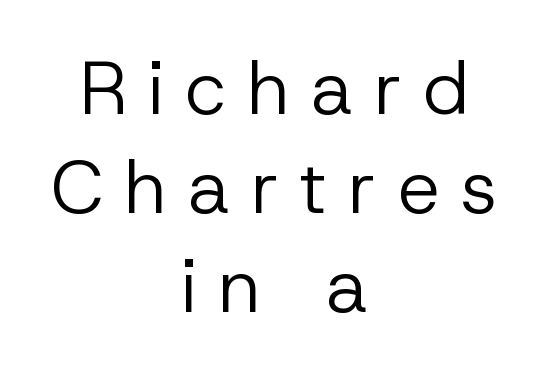
{"serif": "no", "italic": "no", "bold": "no", "weight": "regular", "width": "normal", "stroke_contrast": "low", "x_height": "medium", "monospaced": "no", "underline": "no", "align": "center", "line_spacing": "normal", "line_spacing_ratio": 1.32, "letter_spacing": "wide", "letter_spacing_em": 0.28, "glyph_px": 75}
